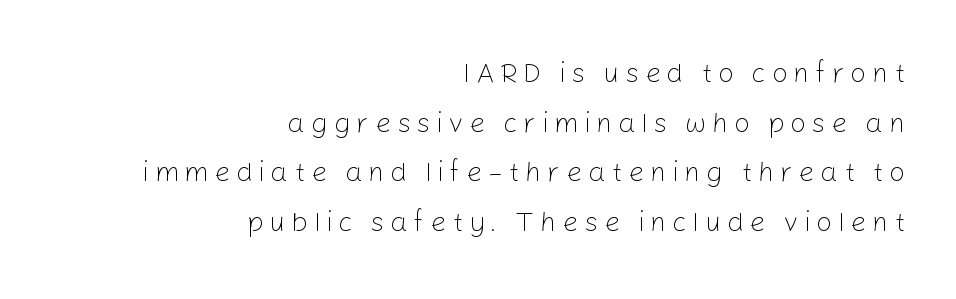
The image shows 28 px light sans-serif type, upright; set right-aligned, line spacing 1.77x, unusually wide letter spacing (+0.2 em), not underlined; low stroke contrast and a medium x-height.
